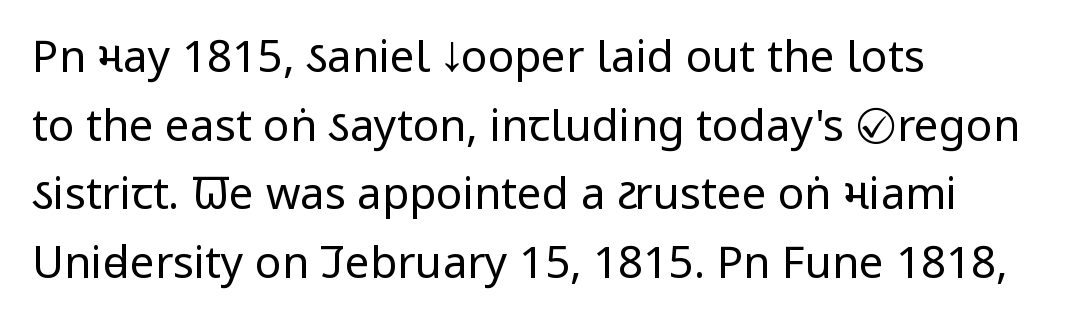
Q: Is the text bold? A: No.
Q: Is the text italic (slanted)? A: No, it is upright.
Q: Is the typeface a serif or a sans-serif typeface? A: Sans-serif.
Q: Is the text underlined? A: No.
Q: How is the paragraph aligned? A: Left-aligned.
Q: Is the spacing between letters normal or unusually wide? A: Normal.
Q: Is the spacing between lines tight, normal or loose? A: Normal.
Q: Width (condensed, normal, or wide)? A: Condensed.
Q: Stroke contrast? A: Low.
Q: x-height? A: Large.
Q: Monospaced? A: No.
